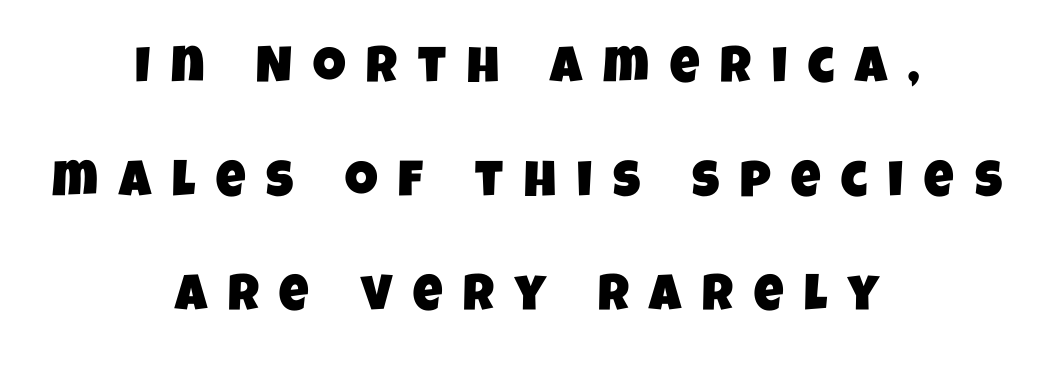
{"serif": "no", "width": "condensed", "stroke_contrast": "low", "x_height": "large", "monospaced": "no", "underline": "no", "align": "center", "line_spacing": "loose", "line_spacing_ratio": 2.24, "letter_spacing": "wide", "letter_spacing_em": 0.41, "glyph_px": 51}
